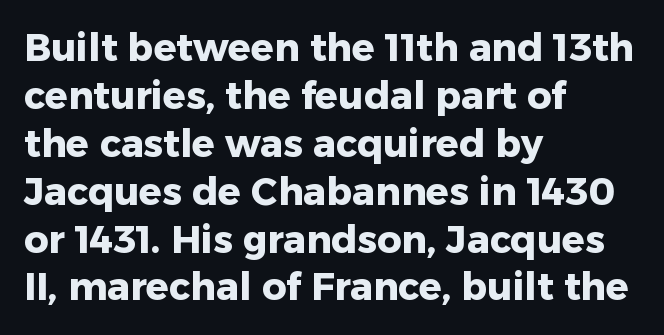
The image shows 38 px heavy sans-serif type, upright; set left-aligned, normal line spacing (1.26x), normal letter spacing, not underlined; low stroke contrast and a medium x-height.
